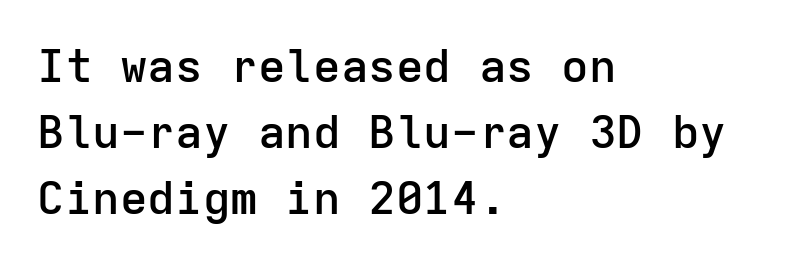
The glyphs in this specimen are sans serif. Do the characters align in a grid? Yes, the font is monospaced. Which margin do the lines hug? The left one — the right edge is uneven. I'd describe the lettering as semibold — firm but not a full bold. Decoration check: the copy has no underline. Is there any slant? The stems are plumb.
